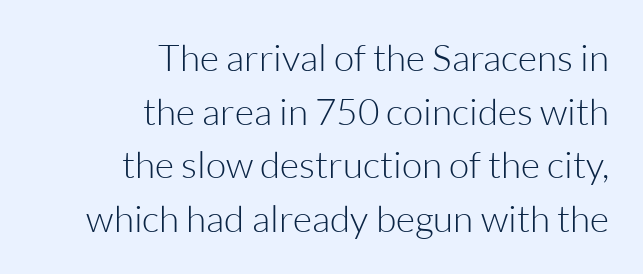
The image shows 37 px light sans-serif type, upright; set right-aligned, normal line spacing (1.45x), normal letter spacing, not underlined; low stroke contrast and a medium x-height.
